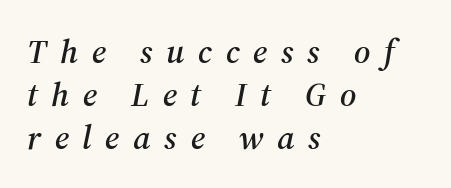
Does the type have serifs? Yes, each stem ends in a small foot. Notice how the passage keeps a crisp vertical edge on the left only. These lines are rendered in a variable-pitch font. The axis of the letterforms is tilted away from vertical. Caption: expanded tracking, letters set apart. Check the space under the baseline: it is left empty.
